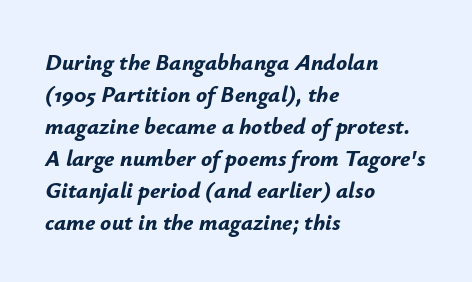
{"italic": "yes", "lean": "right", "slant_degrees": 12, "bold": "yes", "underline": "no", "align": "left", "line_spacing": "normal", "line_spacing_ratio": 1.39, "letter_spacing": "normal", "letter_spacing_em": 0.0, "glyph_px": 23}
